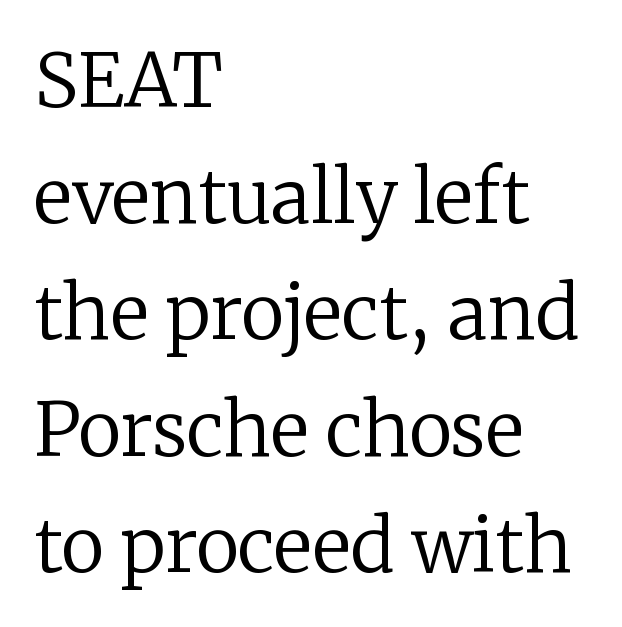
The image shows 74 px regular-weight serif type, upright; set left-aligned, normal line spacing (1.57x), normal letter spacing, not underlined; low stroke contrast and a medium x-height.
